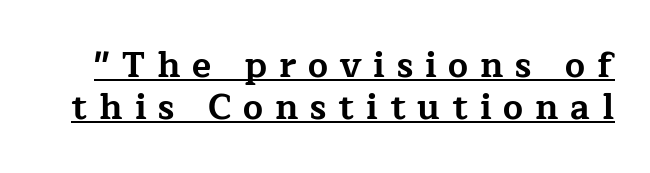
The passage shown is typed in a proportional face where columns would drift. The strokes are fattened all the way to bold. The type sits square on the baseline with zero lean. Caption: expanded tracking, letters set apart. Glance below the letters and you will spot a drawn line.
